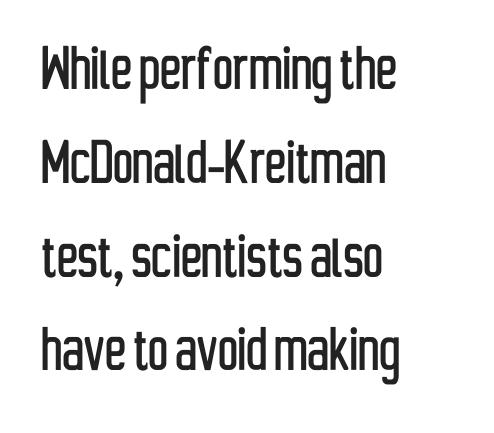
The image shows 70 px condensed sans-serif type, upright; set left-aligned, normal line spacing (1.34x), normal letter spacing, not underlined; low stroke contrast and a medium x-height.
